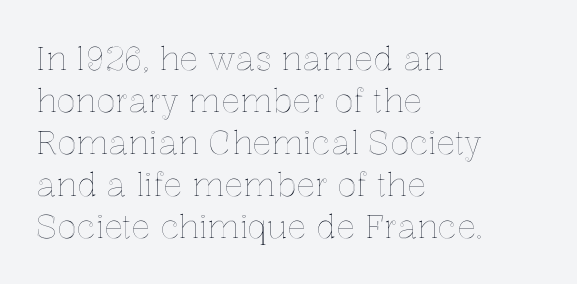
Q: Is the text italic (slanted)? A: No, it is upright.
Q: Is the text underlined? A: No.
Q: How is the paragraph aligned? A: Left-aligned.
Q: Is the spacing between letters normal or unusually wide? A: Normal.
Q: Is the spacing between lines tight, normal or loose? A: Normal.
Q: Width (condensed, normal, or wide)? A: Normal.
Q: x-height? A: Medium.
Q: Monospaced? A: No.
